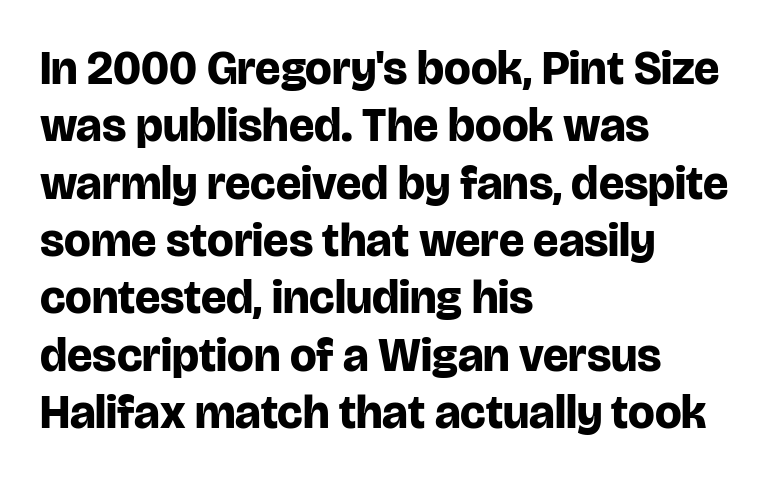
The image shows 47 px bold sans-serif type, upright; set left-aligned, line spacing 1.22x, normal letter spacing, not underlined; low stroke contrast and a large x-height.
